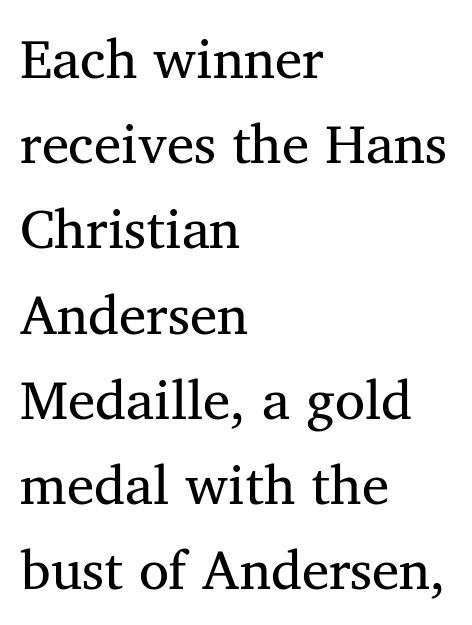
Q: Is the text bold? A: No.
Q: Is the typeface a serif or a sans-serif typeface? A: Serif.
Q: Is the text underlined? A: No.
Q: How is the paragraph aligned? A: Left-aligned.
Q: Is the spacing between letters normal or unusually wide? A: Normal.
Q: Is the spacing between lines tight, normal or loose? A: Normal.
Q: Width (condensed, normal, or wide)? A: Normal.
Q: Stroke contrast? A: Medium.
Q: x-height? A: Medium.
Q: Monospaced? A: No.
